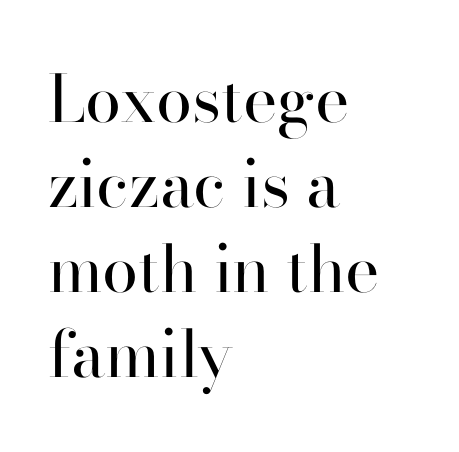
Q: Is the text bold? A: No.
Q: Is the text italic (slanted)? A: No, it is upright.
Q: Is the typeface a serif or a sans-serif typeface? A: Serif.
Q: Is the text underlined? A: No.
Q: How is the paragraph aligned? A: Left-aligned.
Q: Is the spacing between letters normal or unusually wide? A: Normal.
Q: Is the spacing between lines tight, normal or loose? A: Normal.
Q: Width (condensed, normal, or wide)? A: Normal.
Q: Stroke contrast? A: High.
Q: x-height? A: Small.
Q: Monospaced? A: No.
